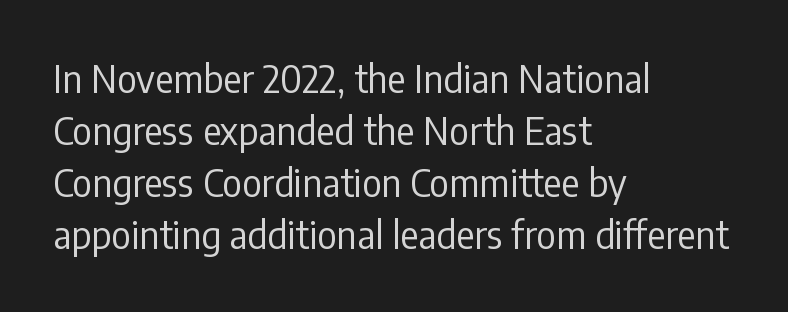
{"serif": "no", "italic": "no", "bold": "no", "weight": "regular", "width": "condensed", "stroke_contrast": "low", "x_height": "medium", "monospaced": "no", "underline": "no", "align": "left", "line_spacing": "normal", "line_spacing_ratio": 1.37, "letter_spacing": "normal", "letter_spacing_em": 0.0, "glyph_px": 38}
